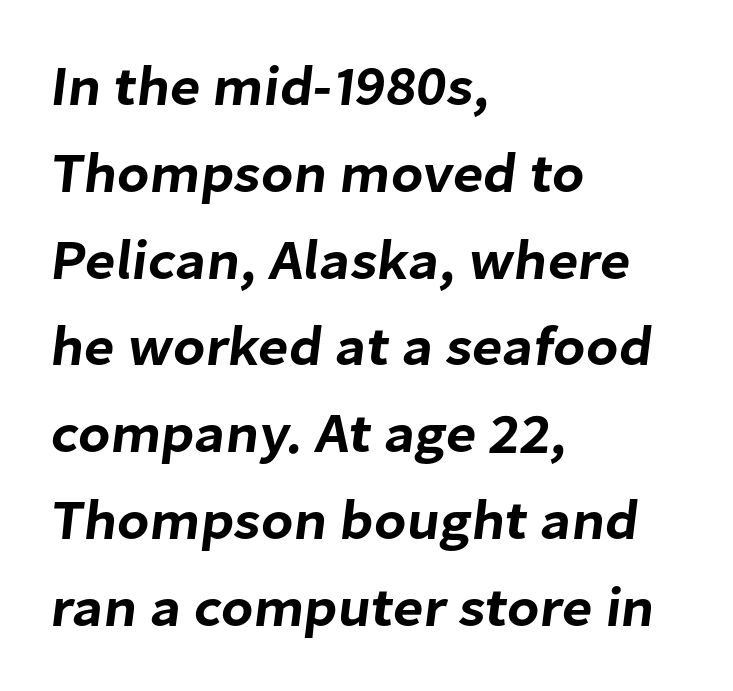
Q: Is the typeface a serif or a sans-serif typeface? A: Sans-serif.
Q: Is the text underlined? A: No.
Q: How is the paragraph aligned? A: Left-aligned.
Q: Is the spacing between letters normal or unusually wide? A: Normal.
Q: Is the spacing between lines tight, normal or loose? A: Normal.
Q: Width (condensed, normal, or wide)? A: Normal.
Q: Stroke contrast? A: Low.
Q: x-height? A: Medium.
Q: Monospaced? A: No.
